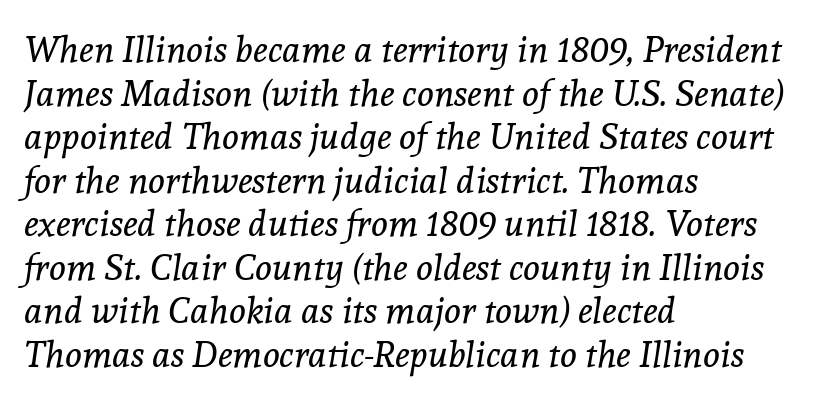
The image shows 36 px regular-weight serif type, italic (leaning right); set left-aligned, line spacing 1.21x, normal letter spacing, not underlined; a medium x-height.
